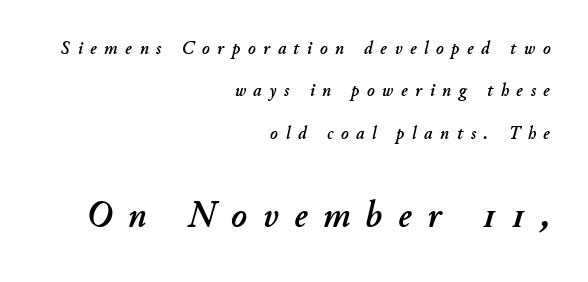
The image shows 37 px text type, italic (leaning right); set right-aligned, loose line spacing (2.36x), unusually wide letter spacing (+0.43 em), not underlined; the second (bottom) block is 2.06x larger; low stroke contrast and a small x-height.
